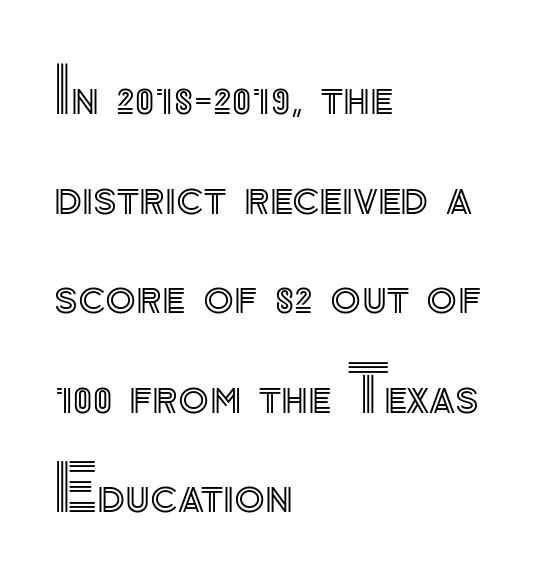
Look at the tracking — it's just the regular setting, nothing added. The area under the type is left untouched. This sample uses an upright cut, with every glyph sitting square on the baseline. The letters advance in unequal steps, a hallmark of proportional type.
